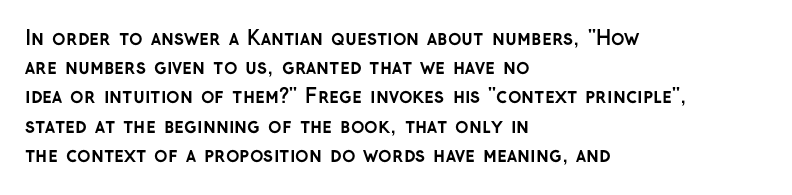
{"italic": "no", "bold": "yes", "underline": "no", "align": "left", "line_spacing": "normal", "line_spacing_ratio": 1.46, "letter_spacing": "normal", "letter_spacing_em": 0.0, "glyph_px": 20}
